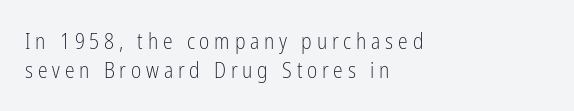
This is roman type, the default non-slanted kind. Check under the words: just untouched page. No heavy texture on the line: the type isn't bold. The paragraph shown leans on its left margin. Loose tracking; the words dissolve into strings of separated letters.
